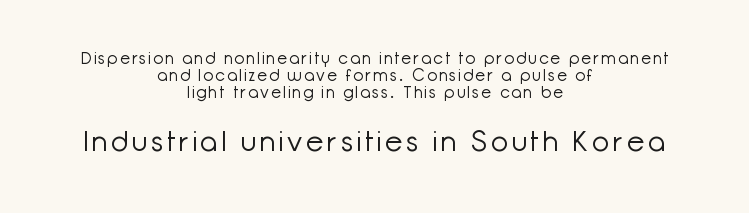
{"serif": "no", "italic": "no", "bold": "no", "weight": "light", "width": "normal", "stroke_contrast": "low", "x_height": "medium", "monospaced": "no", "underline": "no", "align": "center", "line_spacing": "tight", "line_spacing_ratio": 1.07, "larger_block": "second", "size_ratio": 1.75, "glyph_px": 28}
